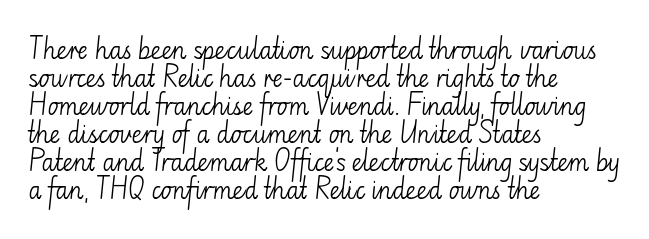
Q: Is the text bold? A: No.
Q: Is the text italic (slanted)? A: Yes.
Q: Is the text underlined? A: No.
Q: How is the paragraph aligned? A: Left-aligned.
Q: Is the spacing between letters normal or unusually wide? A: Normal.
